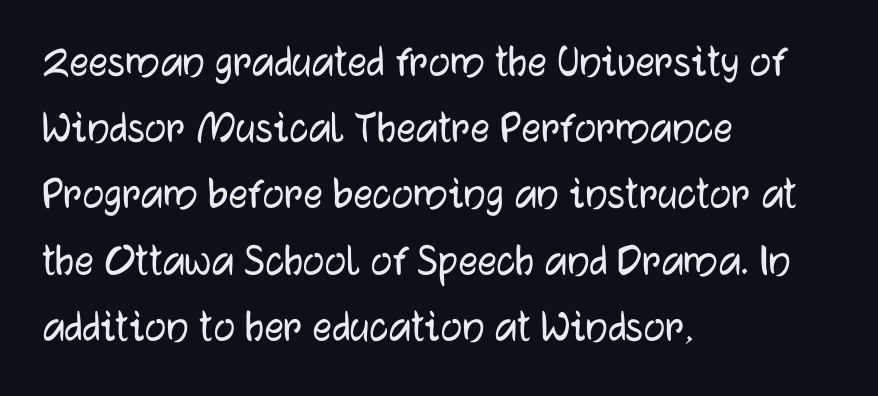
Q: Is the text italic (slanted)? A: No, it is upright.
Q: Is the typeface a serif or a sans-serif typeface? A: Sans-serif.
Q: Is the text underlined? A: No.
Q: How is the paragraph aligned? A: Left-aligned.
Q: Is the spacing between letters normal or unusually wide? A: Normal.
Q: Is the spacing between lines tight, normal or loose? A: Normal.
Q: Width (condensed, normal, or wide)? A: Normal.
Q: Stroke contrast? A: Low.
Q: x-height? A: Medium.
Q: Monospaced? A: No.
